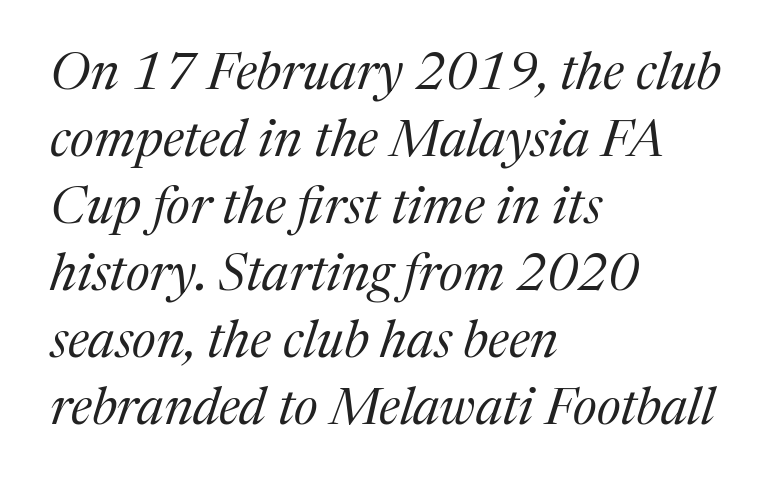
Q: Is the text bold? A: No.
Q: Is the text italic (slanted)? A: Yes, it leans right by about 17 degrees.
Q: Is the typeface a serif or a sans-serif typeface? A: Serif.
Q: Is the text underlined? A: No.
Q: How is the paragraph aligned? A: Left-aligned.
Q: Is the spacing between letters normal or unusually wide? A: Normal.
Q: Is the spacing between lines tight, normal or loose? A: Normal.
Q: Width (condensed, normal, or wide)? A: Normal.
Q: Stroke contrast? A: Medium.
Q: x-height? A: Medium.
Q: Monospaced? A: No.
